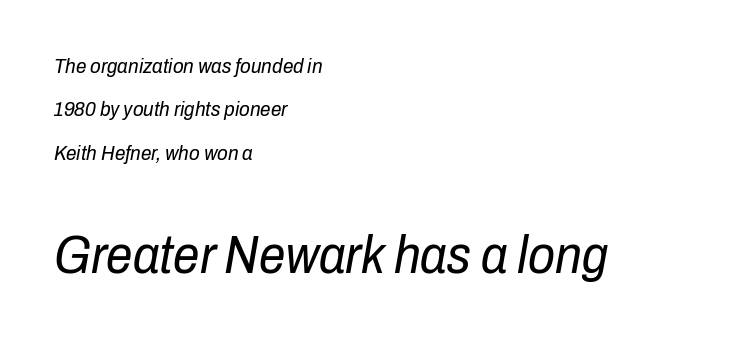
This rendering features lettering with no underline. A typesetter would call this zero additional tracking. Size hierarchy here favors the trailing block over the leading one. Horizontal alignment here is leftward, the default for most running prose.
